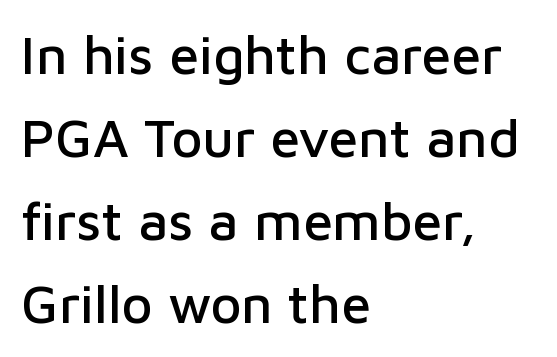
The image shows 54 px sans-serif type, upright; set left-aligned, normal line spacing (1.54x), normal letter spacing, not underlined; low stroke contrast and a medium x-height.
